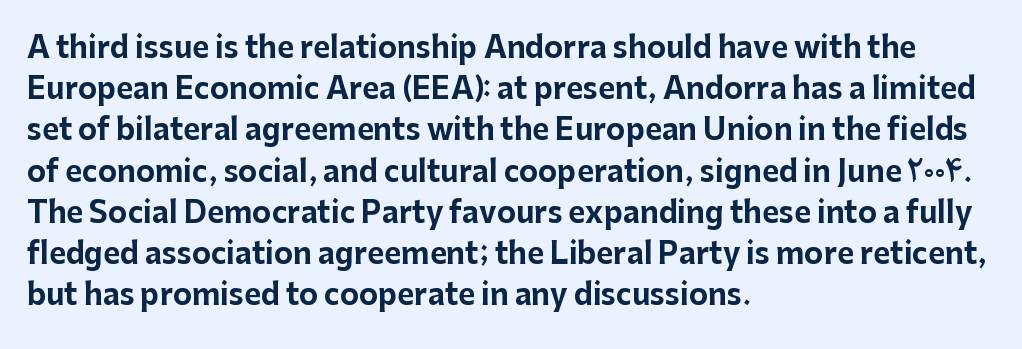
The image shows 29 px bold sans-serif type, upright; set left-aligned, normal line spacing (1.42x), normal letter spacing, not underlined; low stroke contrast and a medium x-height.
